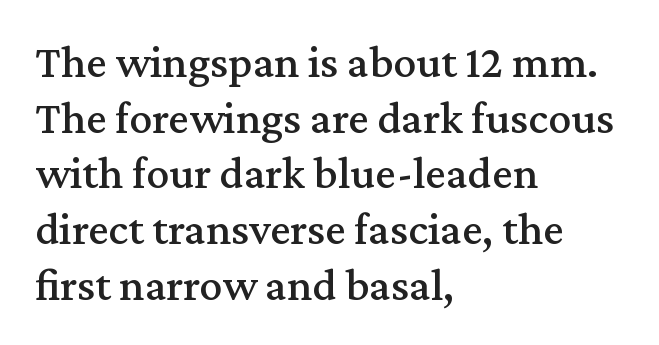
{"serif": "yes", "italic": "no", "width": "normal", "stroke_contrast": "medium", "x_height": "medium", "monospaced": "no", "underline": "no", "align": "left", "line_spacing_ratio": 1.21, "letter_spacing": "normal", "letter_spacing_em": 0.0, "glyph_px": 46}
